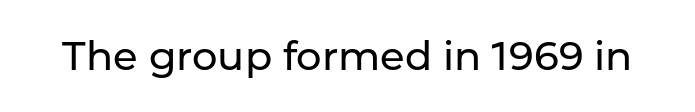
Q: Is the text bold? A: No.
Q: Is the text italic (slanted)? A: No, it is upright.
Q: Is the typeface a serif or a sans-serif typeface? A: Sans-serif.
Q: Is the text underlined? A: No.
Q: Is the spacing between letters normal or unusually wide? A: Normal.
Q: Width (condensed, normal, or wide)? A: Normal.
Q: Stroke contrast? A: Low.
Q: x-height? A: Medium.
Q: Monospaced? A: No.
